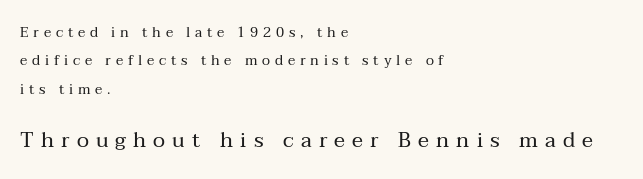
A typesetter would call this heavily tracked-out type. Line starts are locked; line ends wander. Two sizes are in play, and the larger belongs to the second block. The string is rendered with underlining switched off. Baseline-to-baseline distance is far greater than the letter height.
